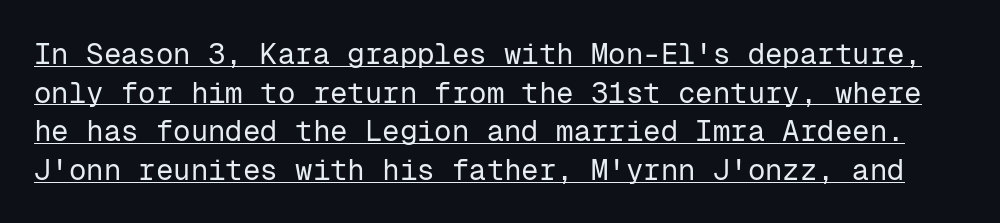
The designer left line spacing at the default. Is there an underline? Yes — a line sits under the letters. The type is set solid horizontally, with unmodified tracking. Note the uniform advance width — an 'i' takes as much space as an 'm'. The letters carry no serifs — their stems end cleanly without finishing strokes.
